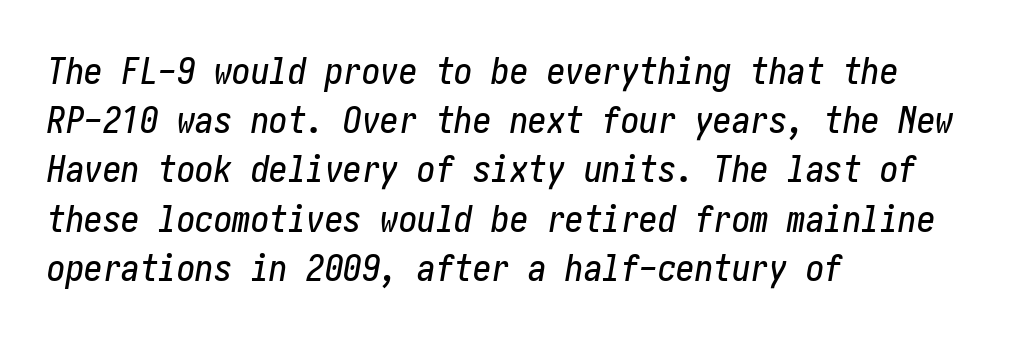
Q: Is the text italic (slanted)? A: Yes, it leans right by about 10 degrees.
Q: Is the text underlined? A: No.
Q: How is the paragraph aligned? A: Left-aligned.
Q: Is the spacing between letters normal or unusually wide? A: Normal.
Q: Is the spacing between lines tight, normal or loose? A: Normal.
Q: Width (condensed, normal, or wide)? A: Condensed.
Q: Stroke contrast? A: Low.
Q: x-height? A: Medium.
